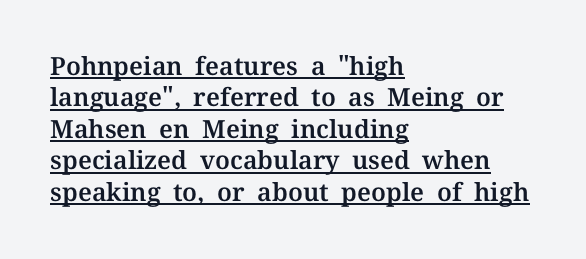
{"italic": "no", "underline": "yes", "align": "left", "line_spacing": "normal", "line_spacing_ratio": 1.26, "letter_spacing": "normal", "letter_spacing_em": 0.0, "glyph_px": 25}
